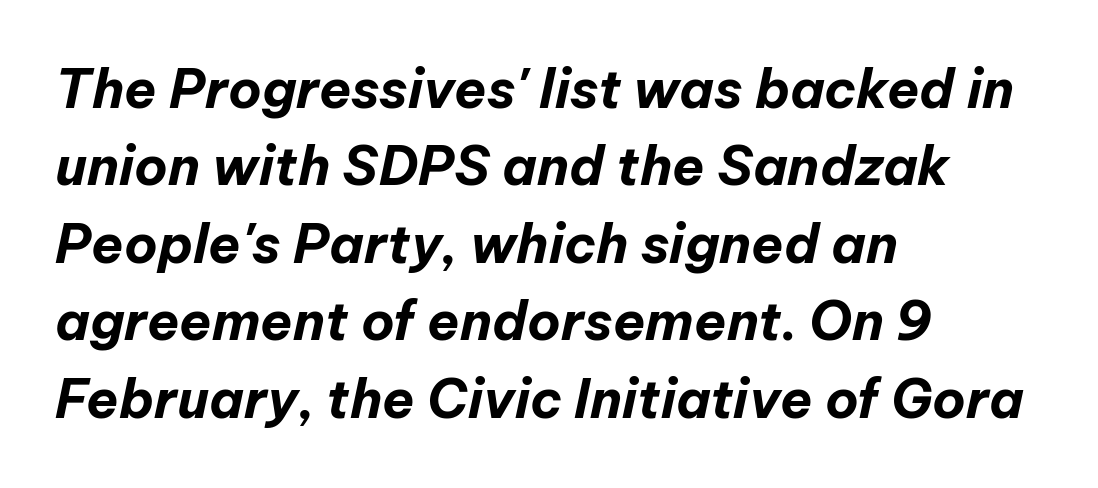
A typesetter would call this leading conventional body-copy spacing. The horizontal fit of the characters is conventional and even. Is the type bold? Yes — the strokes are clearly thick and heavy. Each row of text sits above clean, open space. Emphasis-style slanted type is in use.
